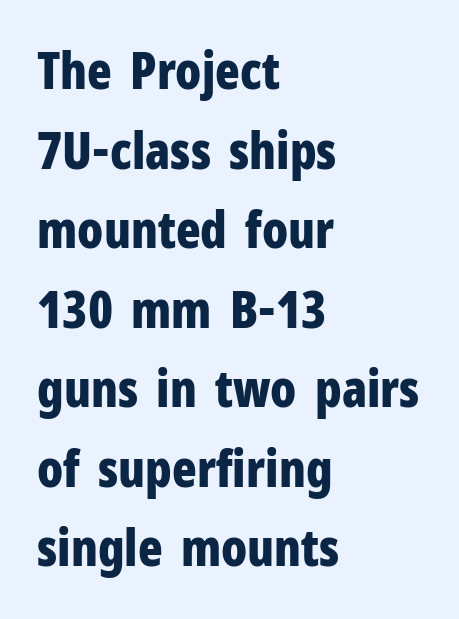
{"serif": "no", "italic": "no", "bold": "yes", "weight": "bold", "width": "condensed", "stroke_contrast": "low", "x_height": "medium", "monospaced": "no", "underline": "no", "align": "left", "line_spacing": "normal", "line_spacing_ratio": 1.56, "letter_spacing": "normal", "letter_spacing_em": 0.0, "glyph_px": 51}
